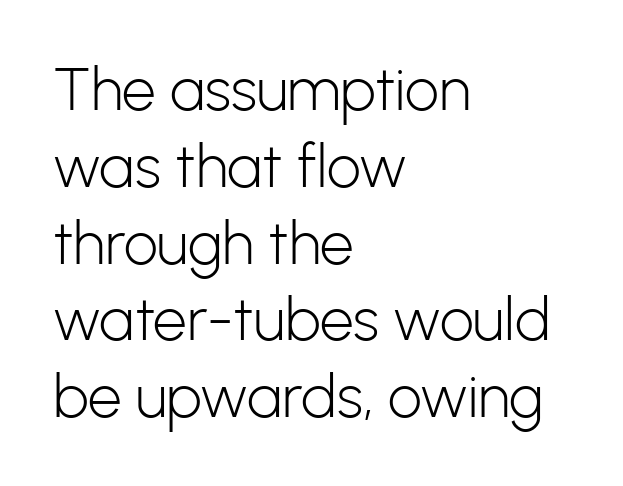
{"serif": "no", "italic": "no", "bold": "no", "weight": "light", "width": "normal", "stroke_contrast": "low", "x_height": "medium", "monospaced": "no", "underline": "no", "align": "left", "line_spacing": "normal", "line_spacing_ratio": 1.28, "letter_spacing": "normal", "letter_spacing_em": 0.0, "glyph_px": 60}
